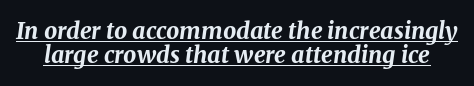
{"italic": "yes", "lean": "right", "slant_degrees": 8, "bold": "yes", "underline": "yes", "line_spacing": "tight", "line_spacing_ratio": 1.04, "letter_spacing": "normal", "letter_spacing_em": 0.0, "glyph_px": 23}
